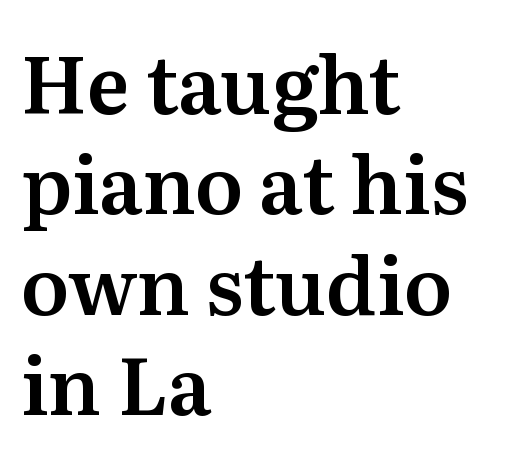
The image shows 79 px serif type, upright; set left-aligned, normal line spacing (1.27x), normal letter spacing, not underlined; medium stroke contrast and a medium x-height.
